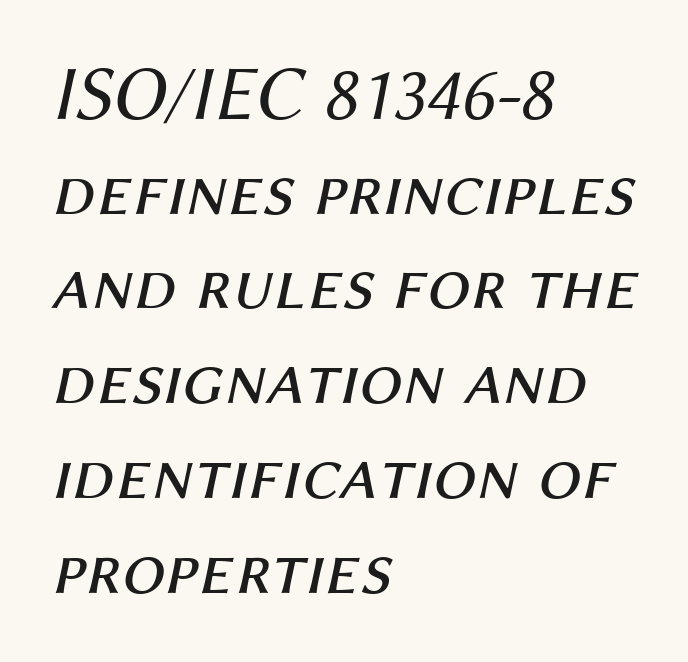
The image shows 77 px regular-weight type, italic (leaning right); set left-aligned, line spacing 1.23x, normal letter spacing, not underlined; medium stroke contrast and a medium x-height.
